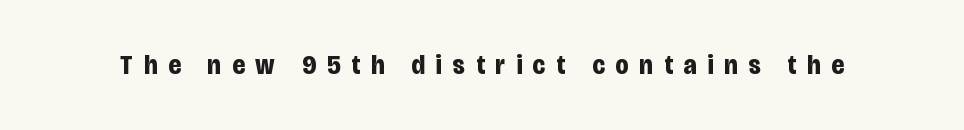
Style check: upright. The sample has been set heavy, in full bold. You could only call the tracking loose — the letters float apart. Only glyphs here, with clear space below each row.
